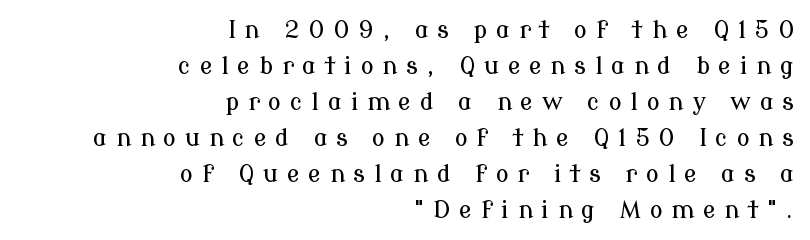
The image shows 24 px text type, upright; set right-aligned, normal line spacing (1.5x), unusually wide letter spacing (+0.36 em), not underlined.
